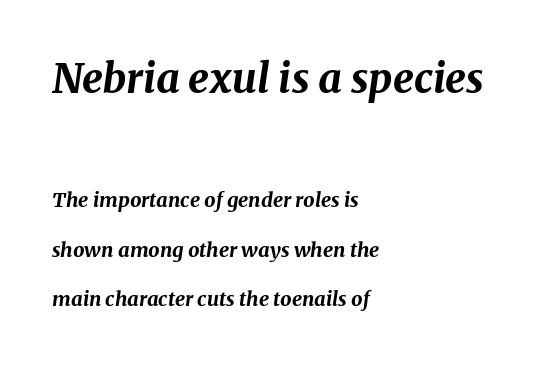
{"italic": "yes", "lean": "right", "slant_degrees": 8, "bold": "yes", "weight": "bold", "width": "normal", "stroke_contrast": "medium", "x_height": "medium", "monospaced": "no", "underline": "no", "align": "left", "line_spacing": "loose", "line_spacing_ratio": 2.49, "letter_spacing": "normal", "letter_spacing_em": 0.0, "larger_block": "first", "size_ratio": 2.05, "glyph_px": 41}
